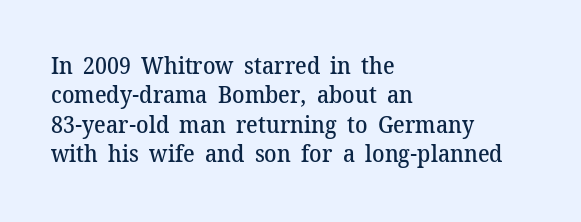
All the whitespace from short lines collects on the right. You could call the tracking neutral — neither tight nor loose. The axis of the letterforms is exactly vertical. Honestly, there is no underline to notice here at all.
